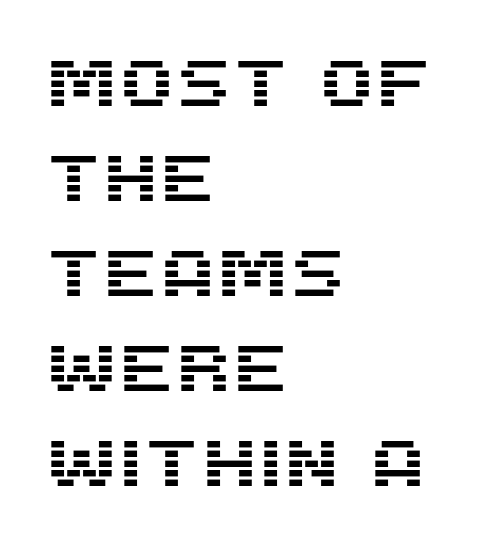
{"serif": "no", "italic": "no", "width": "normal", "stroke_contrast": "medium", "x_height": "large", "monospaced": "no", "underline": "no", "align": "left", "line_spacing": "normal", "line_spacing_ratio": 1.46, "letter_spacing": "normal", "letter_spacing_em": 0.0, "glyph_px": 65}
